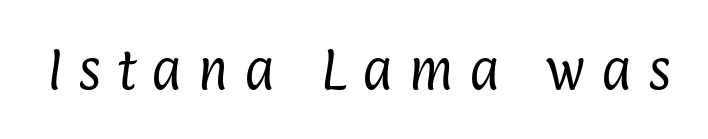
Glyph-to-glyph distance is far greater than everyday printed text. The gap between lines stays unmarked. Here the designer chose a conventional face with non-uniform glyph widths. This reads as an unemphasized weight, regular at the heaviest.
